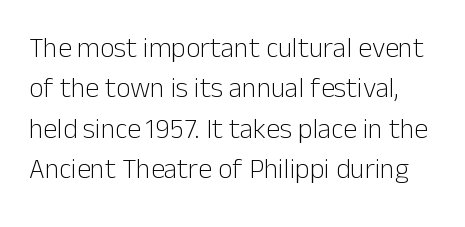
The strip under each line holds only bare page. Typographically, this falls in the sans-serif category. The typography opts for an upright posture over an oblique one. The font is comparable to plain body text, perhaps lighter. Whoever set this chose a conventional vertical rhythm.
